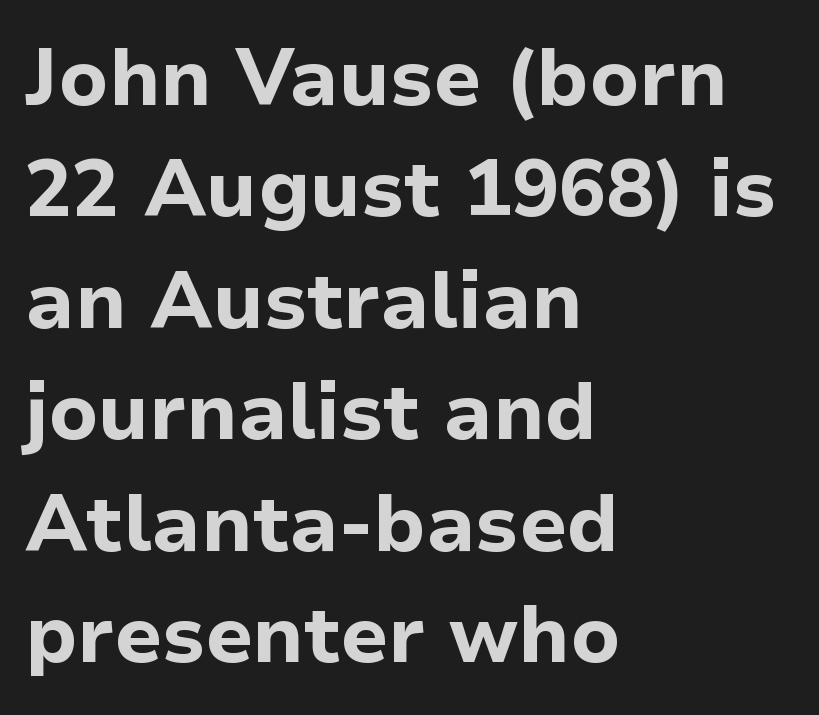
Leftover space on each line is placed entirely after the last word. Students, this is bold: see how much ink each stroke carries. The tracking reads as untouched default to a designer's eye. The passage shown is typed in a proportional face where columns would drift. Type style note: lacks serifs. Regular leading.
